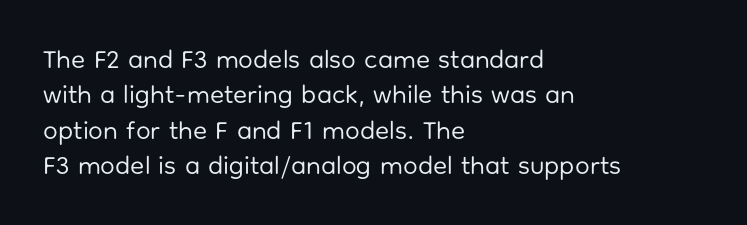
{"italic": "no", "bold": "no", "underline": "no", "align": "left", "line_spacing": "normal", "line_spacing_ratio": 1.36, "letter_spacing": "normal", "letter_spacing_em": 0.0, "glyph_px": 26}
